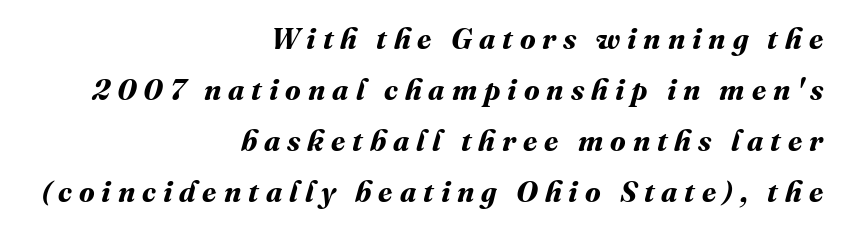
{"bold": "yes", "weight": "bold", "width": "normal", "stroke_contrast": "medium", "x_height": "medium", "monospaced": "no", "underline": "no", "align": "right", "line_spacing_ratio": 1.76, "letter_spacing": "wide", "letter_spacing_em": 0.24, "glyph_px": 29}
